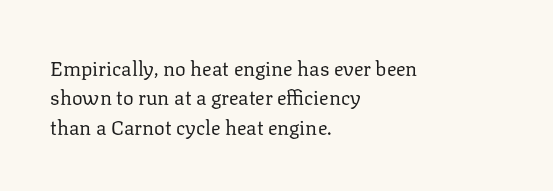
Look at the tracking — it's just the regular setting, nothing added. This sample keeps an unexceptional amount of space between lines. A typesetter would mark this as roman, not italic. Each row of text sits above clean, open space. Ink coverage per letter is moderate at most. This rendering uses left alignment, leaving the right contour irregular.
